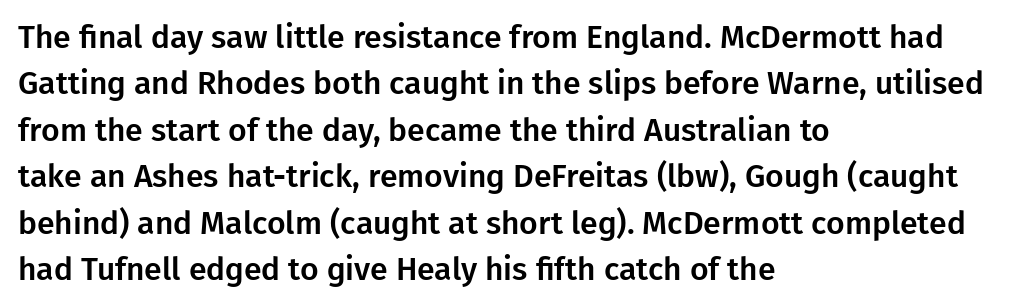
These lines keep a tight, regular rhythm from letter to letter. Rows of type keep a routine distance in the vertical direction. This sample has the flowing, uneven cadence of proportional lettering. The typography opts for an upright posture over an oblique one.
